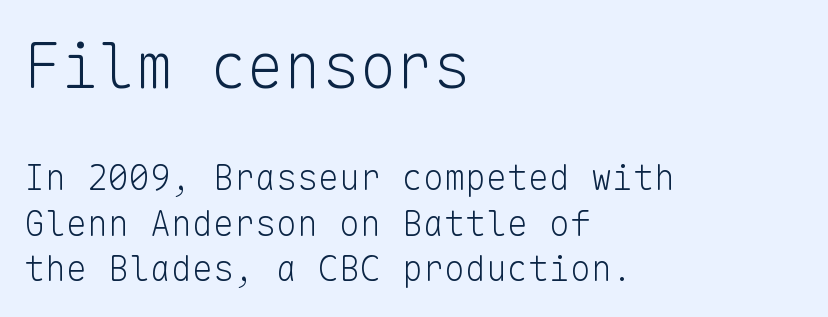
Q: Is the text bold? A: No.
Q: Is the text italic (slanted)? A: No, it is upright.
Q: Is the typeface a serif or a sans-serif typeface? A: Sans-serif.
Q: Is the text underlined? A: No.
Q: How is the paragraph aligned? A: Left-aligned.
Q: Is the spacing between letters normal or unusually wide? A: Normal.
Q: Is the spacing between lines tight, normal or loose? A: Normal.
Q: Which block of text is set in a larger size, the first (top) or the second (bottom)? A: The first (top) one.
Q: Width (condensed, normal, or wide)? A: Normal.
Q: Stroke contrast? A: Low.
Q: x-height? A: Medium.
Q: Monospaced? A: Yes.
